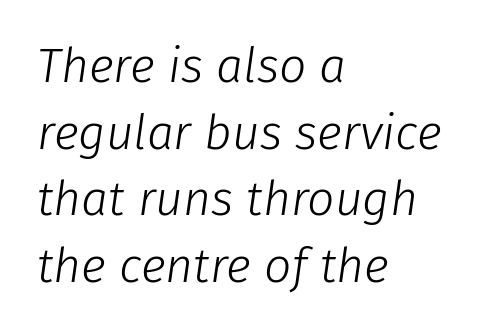
The image shows 48 px light type, italic (leaning right); set left-aligned, normal line spacing (1.39x), normal letter spacing, not underlined; low stroke contrast and a medium x-height.
